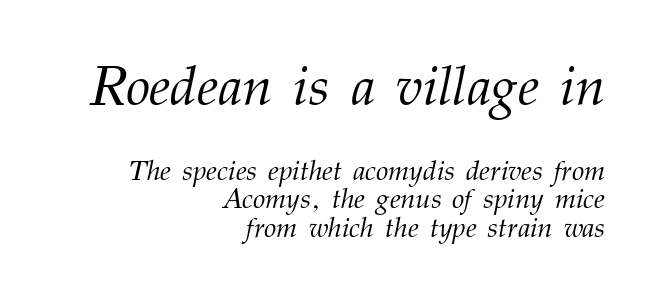
{"serif": "yes", "italic": "yes", "lean": "right", "slant_degrees": 12, "bold": "no", "weight": "light", "width": "normal", "stroke_contrast": "medium", "x_height": "medium", "monospaced": "no", "underline": "no", "align": "right", "line_spacing": "tight", "line_spacing_ratio": 1.03, "letter_spacing": "normal", "letter_spacing_em": 0.0, "larger_block": "first", "size_ratio": 1.96, "glyph_px": 55}
